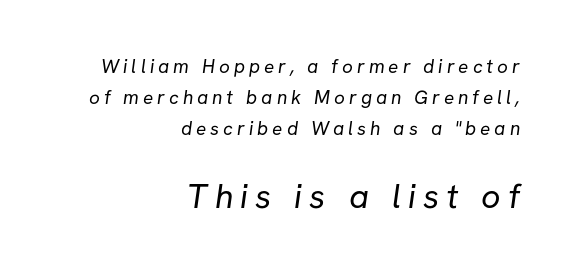
Line spacing here is normal. The line texture is sparse and dotted thanks to wide tracking. The space directly below the letters is spotless. Horizontal alignment here is rightward, an uncommon choice for prose. Heaviness? Minimal to ordinary, like unemphasized prose. The glyphs in this specimen are sans serif.
